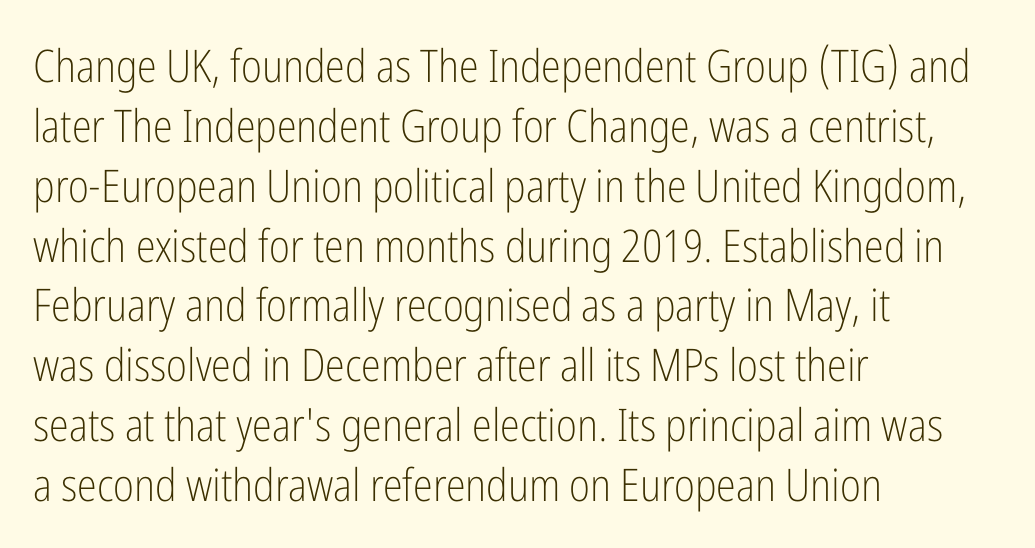
Varying glyph widths throughout — classic text-font behaviour. What's the leading like? Ordinary, nothing unusual. These lines keep a tight, regular rhythm from letter to letter. In terms of posture, this sample is upright. The font is comparable to plain body text, perhaps lighter. The designer went with a sans here, leaving each stem footless.
